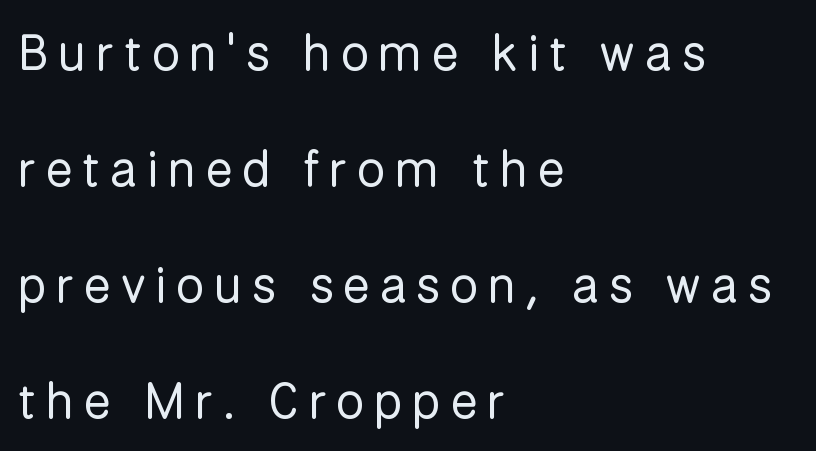
The image shows 50 px regular-weight sans-serif type, upright; set left-aligned, loose line spacing (2.32x), unusually wide letter spacing (+0.2 em), not underlined; low stroke contrast and a medium x-height.
